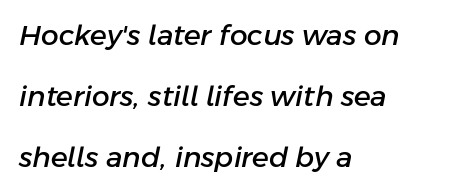
The image shows 28 px text type, italic (leaning right); set left-aligned, loose line spacing (2.18x), normal letter spacing, not underlined; low stroke contrast and a medium x-height.
